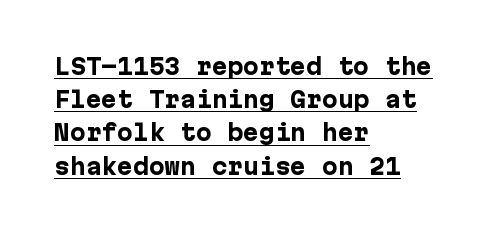
{"italic": "no", "bold": "yes", "underline": "yes", "align": "left", "line_spacing": "normal", "line_spacing_ratio": 1.58, "letter_spacing": "normal", "letter_spacing_em": 0.0, "glyph_px": 21}
